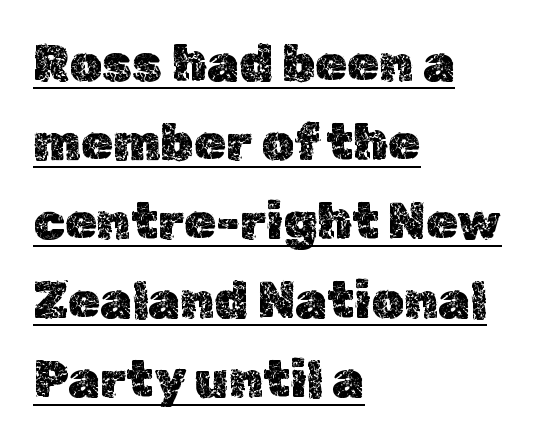
Q: Is the text italic (slanted)? A: No, it is upright.
Q: Is the text underlined? A: Yes.
Q: How is the paragraph aligned? A: Left-aligned.
Q: Is the spacing between letters normal or unusually wide? A: Normal.
Q: Is the spacing between lines tight, normal or loose? A: Normal.
Q: Width (condensed, normal, or wide)? A: Normal.
Q: x-height? A: Medium.
Q: Monospaced? A: No.
